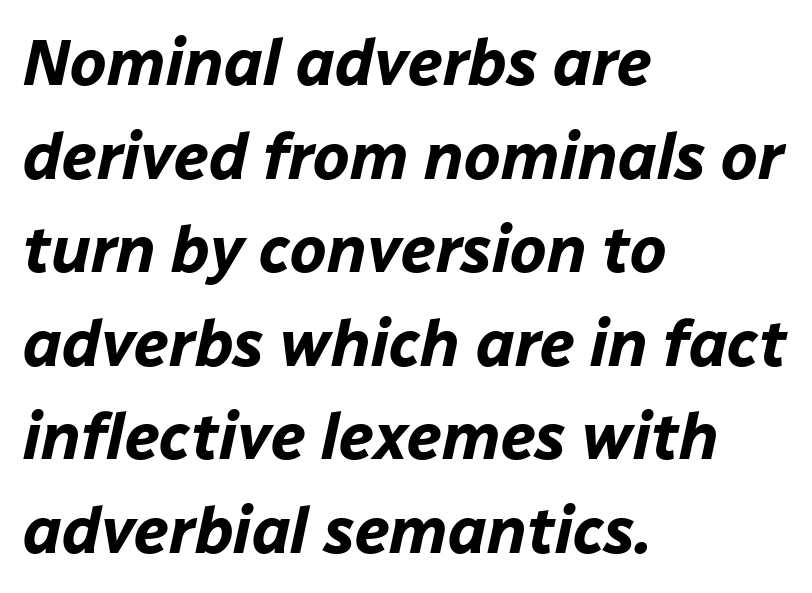
{"italic": "yes", "lean": "right", "slant_degrees": 12, "bold": "yes", "weight": "bold", "width": "normal", "stroke_contrast": "low", "x_height": "medium", "monospaced": "no", "underline": "no", "align": "left", "line_spacing": "normal", "line_spacing_ratio": 1.44, "letter_spacing": "normal", "letter_spacing_em": 0.0, "glyph_px": 65}
